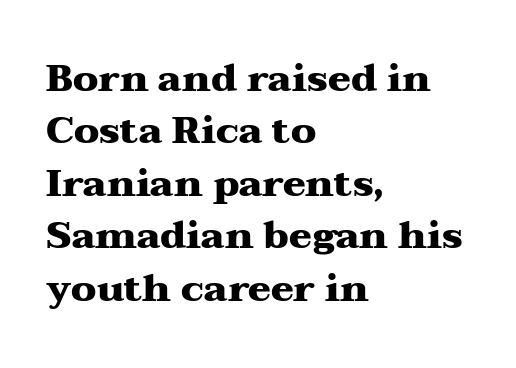
{"serif": "yes", "italic": "no", "bold": "yes", "weight": "heavy", "width": "wide", "stroke_contrast": "medium", "x_height": "medium", "monospaced": "no", "underline": "no", "align": "left", "line_spacing": "normal", "line_spacing_ratio": 1.38, "letter_spacing": "normal", "letter_spacing_em": 0.0, "glyph_px": 38}
